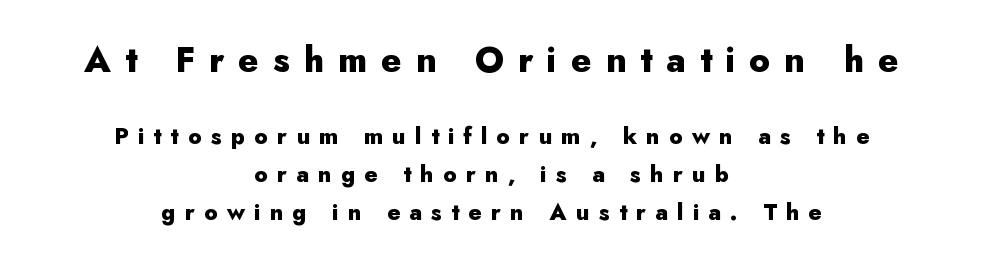
The designer went with a sans here, leaving each stem footless. Whoever set this chose a conventional vertical rhythm. The characters look thick and weighty, a clear bold. Someone cranked the tracking dial way up on this one. The compositor balanced each line on the midline. The type sits square on the baseline with zero lean.
